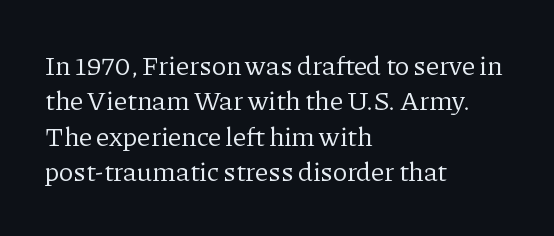
{"italic": "no", "bold": "no", "underline": "no", "align": "left", "line_spacing": "normal", "line_spacing_ratio": 1.31, "letter_spacing": "normal", "letter_spacing_em": 0.0, "glyph_px": 27}
